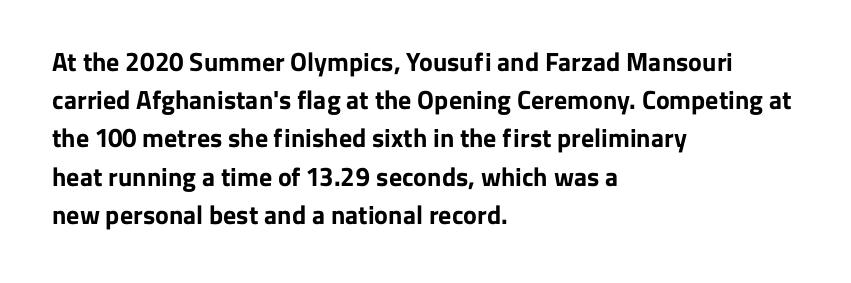
Q: Is the text bold? A: Yes.
Q: Is the text italic (slanted)? A: No, it is upright.
Q: Is the text underlined? A: No.
Q: How is the paragraph aligned? A: Left-aligned.
Q: Is the spacing between letters normal or unusually wide? A: Normal.
Q: Is the spacing between lines tight, normal or loose? A: Normal.
